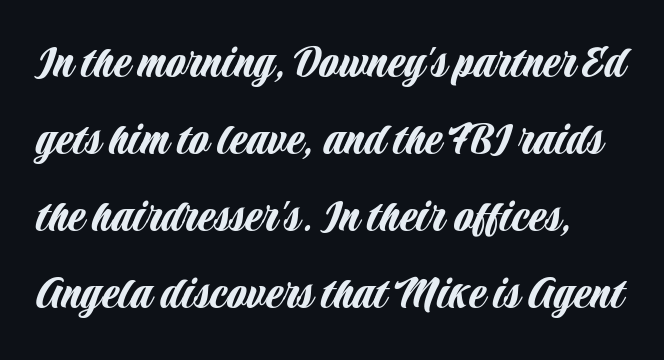
{"serif": "no", "width": "condensed", "stroke_contrast": "low", "x_height": "large", "monospaced": "no", "underline": "no", "line_spacing": "normal", "line_spacing_ratio": 1.54, "letter_spacing": "normal", "letter_spacing_em": 0.0, "glyph_px": 50}
